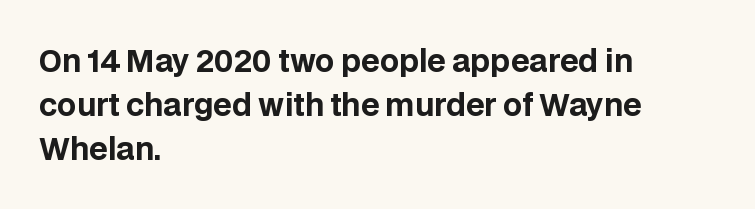
{"serif": "no", "italic": "no", "bold": "yes", "weight": "bold", "width": "normal", "stroke_contrast": "low", "x_height": "large", "monospaced": "no", "underline": "no", "align": "left", "line_spacing": "normal", "line_spacing_ratio": 1.47, "letter_spacing": "normal", "letter_spacing_em": 0.0, "glyph_px": 30}
